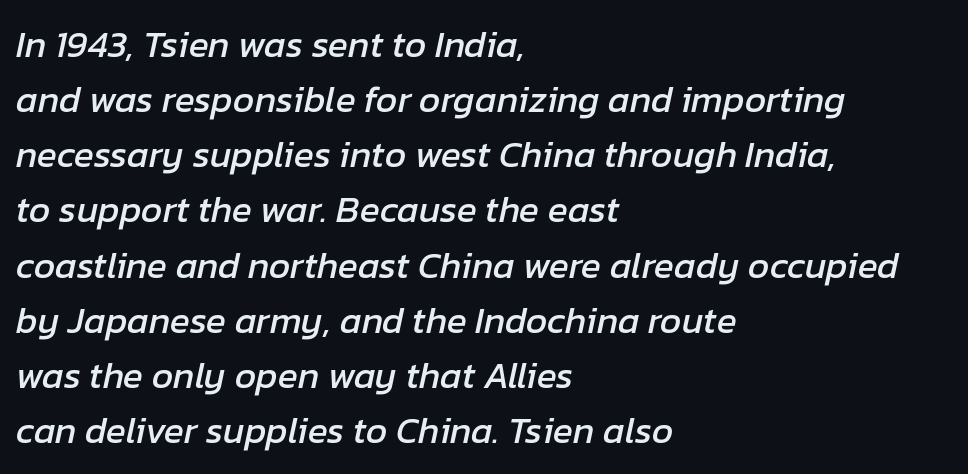
Q: Is the text italic (slanted)? A: Yes, it leans right by about 12 degrees.
Q: Is the text underlined? A: No.
Q: How is the paragraph aligned? A: Left-aligned.
Q: Is the spacing between letters normal or unusually wide? A: Normal.
Q: Is the spacing between lines tight, normal or loose? A: Normal.
Q: Width (condensed, normal, or wide)? A: Normal.
Q: Stroke contrast? A: Low.
Q: x-height? A: Medium.
Q: Monospaced? A: No.
